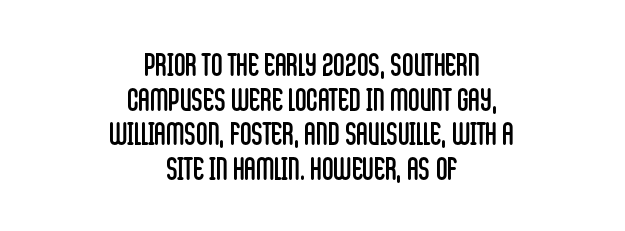
Q: Is the text bold? A: No.
Q: Is the text italic (slanted)? A: No, it is upright.
Q: Is the typeface a serif or a sans-serif typeface? A: Sans-serif.
Q: Is the text underlined? A: No.
Q: How is the paragraph aligned? A: Centered.
Q: Is the spacing between letters normal or unusually wide? A: Normal.
Q: Is the spacing between lines tight, normal or loose? A: Tight.
Q: Width (condensed, normal, or wide)? A: Condensed.
Q: Stroke contrast? A: Low.
Q: x-height? A: Large.
Q: Monospaced? A: No.
